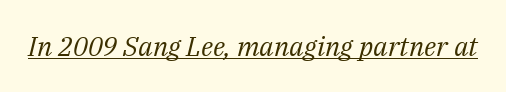
The image shows 27 px text type, italic (leaning right); set normal letter spacing, underlined.
